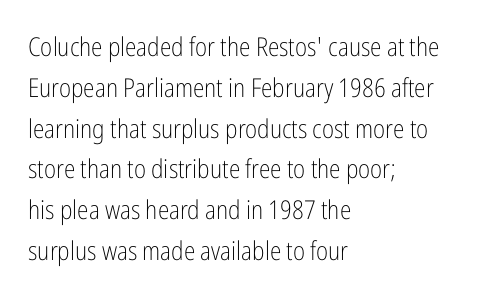
Q: Is the text bold? A: No.
Q: Is the text italic (slanted)? A: No, it is upright.
Q: Is the text underlined? A: No.
Q: How is the paragraph aligned? A: Left-aligned.
Q: Is the spacing between letters normal or unusually wide? A: Normal.
Q: Is the spacing between lines tight, normal or loose? A: Normal.
